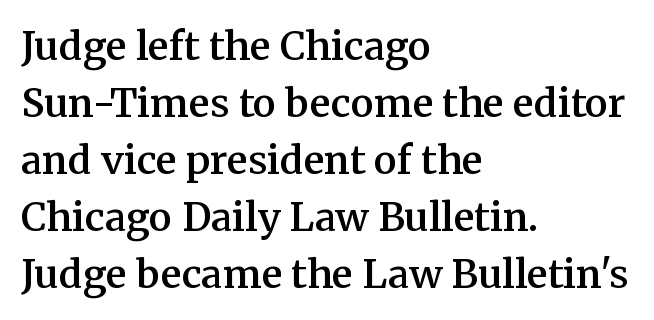
The lettering holds an erect, upright posture throughout. Letterform terminals end in serifs throughout the passage. This sample uses plain, unmodified letter spacing. Line spacing here is normal.
